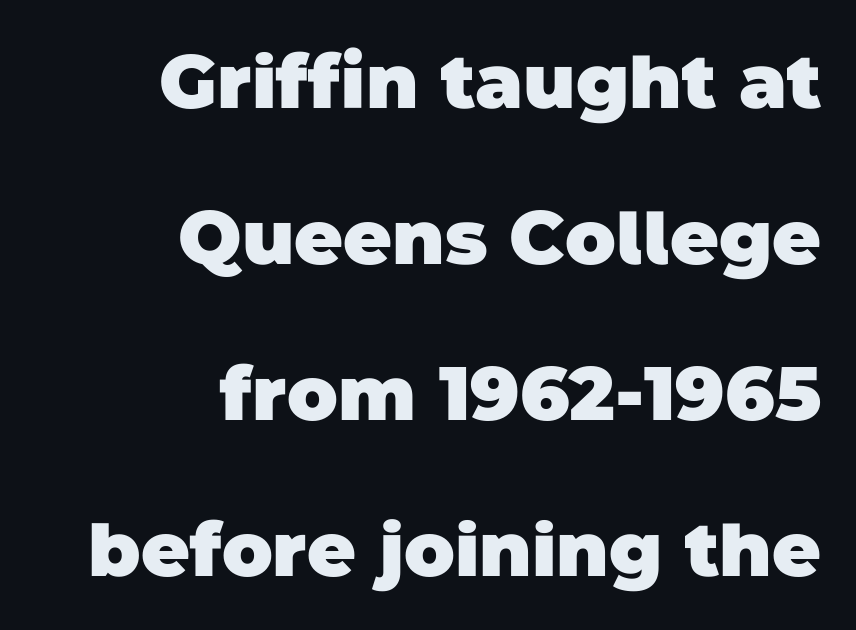
This sample is right-justified, so line beginnings fall wherever the words allow. This rendering features lettering with no underline. The letterforms sit shoulder to shoulder at normal distance. The strokes are fattened all the way to bold.
